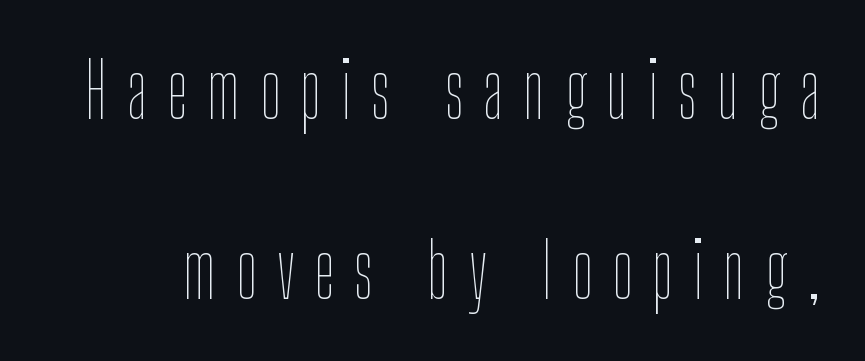
{"italic": "no", "bold": "no", "weight": "thin", "width": "condensed", "stroke_contrast": "low", "x_height": "medium", "monospaced": "no", "underline": "no", "line_spacing": "loose", "line_spacing_ratio": 2.4, "letter_spacing": "wide", "letter_spacing_em": 0.26, "glyph_px": 75}
